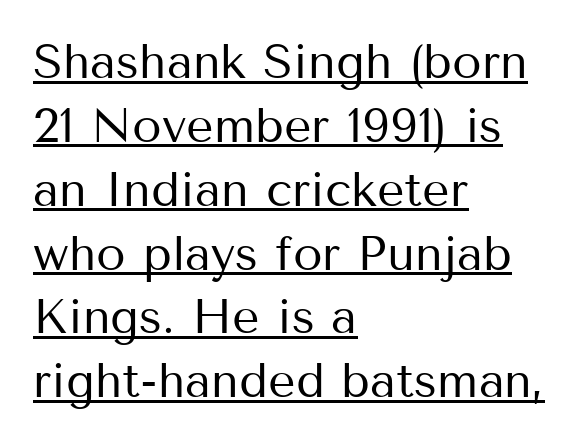
Q: Is the text bold? A: No.
Q: Is the text italic (slanted)? A: No, it is upright.
Q: Is the typeface a serif or a sans-serif typeface? A: Sans-serif.
Q: Is the text underlined? A: Yes.
Q: How is the paragraph aligned? A: Left-aligned.
Q: Is the spacing between letters normal or unusually wide? A: Normal.
Q: Is the spacing between lines tight, normal or loose? A: Normal.
Q: Width (condensed, normal, or wide)? A: Normal.
Q: Stroke contrast? A: Medium.
Q: x-height? A: Medium.
Q: Monospaced? A: No.
